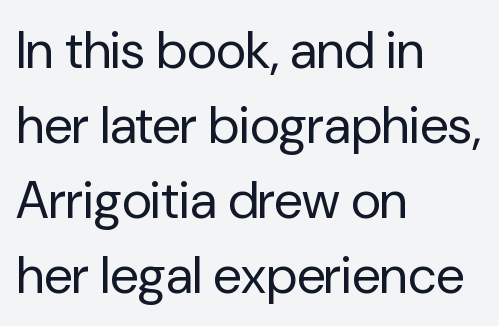
{"serif": "no", "italic": "no", "bold": "no", "weight": "regular", "width": "normal", "stroke_contrast": "low", "x_height": "medium", "monospaced": "no", "underline": "no", "align": "left", "line_spacing": "normal", "line_spacing_ratio": 1.44, "letter_spacing": "normal", "letter_spacing_em": 0.0, "glyph_px": 52}
